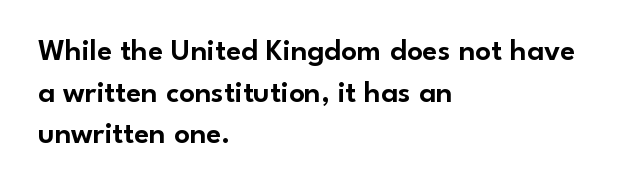
Q: Is the text italic (slanted)? A: No, it is upright.
Q: Is the typeface a serif or a sans-serif typeface? A: Sans-serif.
Q: Is the text underlined? A: No.
Q: How is the paragraph aligned? A: Left-aligned.
Q: Is the spacing between letters normal or unusually wide? A: Normal.
Q: Is the spacing between lines tight, normal or loose? A: Normal.
Q: Width (condensed, normal, or wide)? A: Normal.
Q: Stroke contrast? A: Low.
Q: x-height? A: Small.
Q: Monospaced? A: No.
